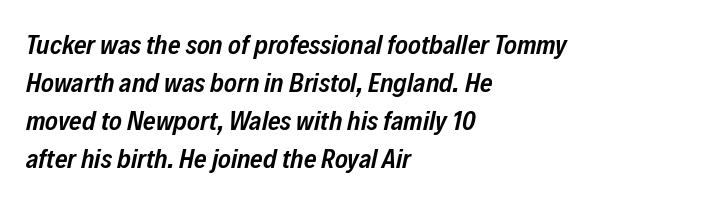
The typography opts for an oblique posture over an upright one. Which margin do the lines hug? The left one — the right edge is uneven. Compared with typical paragraphs, the rows here are spaced about the same. The letters are semibold — heavier than regular but short of a full bold. Has an underline been added? It has not.
